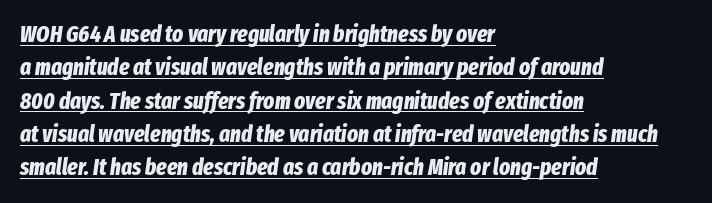
Q: Is the text bold? A: Yes.
Q: Is the text italic (slanted)? A: Yes, it leans right by about 8 degrees.
Q: Is the text underlined? A: Yes.
Q: How is the paragraph aligned? A: Left-aligned.
Q: Is the spacing between letters normal or unusually wide? A: Normal.
Q: Is the spacing between lines tight, normal or loose? A: Normal.
